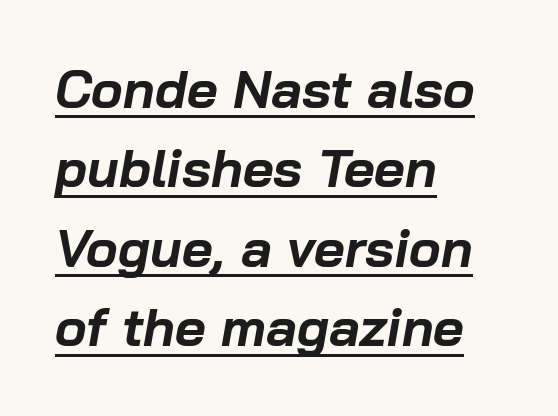
Typeset ragged right — the left edge is the straight one. The words here are underlined. Is this a fixed-width face? No — the glyphs have proportional, varying widths. These lines sit exactly where default settings would place them. On the weight axis this lands at bold, roughly 700. This is oblique type, the kind used for emphasis or titles.
